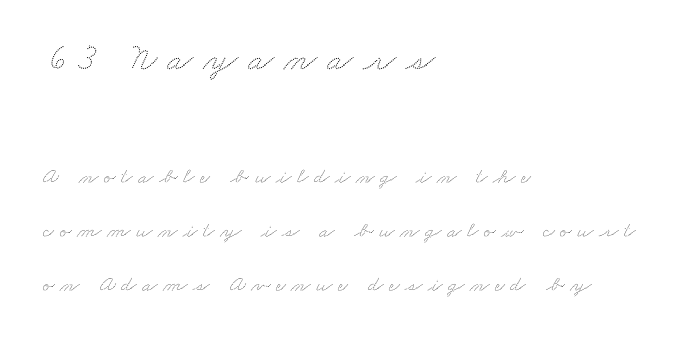
Q: Is the text underlined? A: No.
Q: How is the paragraph aligned? A: Left-aligned.
Q: Is the spacing between letters normal or unusually wide? A: Unusually wide.
Q: Is the spacing between lines tight, normal or loose? A: Loose.
Q: Which block of text is set in a larger size, the first (top) or the second (bottom)? A: The first (top) one.
Q: Width (condensed, normal, or wide)? A: Wide.
Q: Stroke contrast? A: Low.
Q: x-height? A: Small.
Q: Monospaced? A: No.
